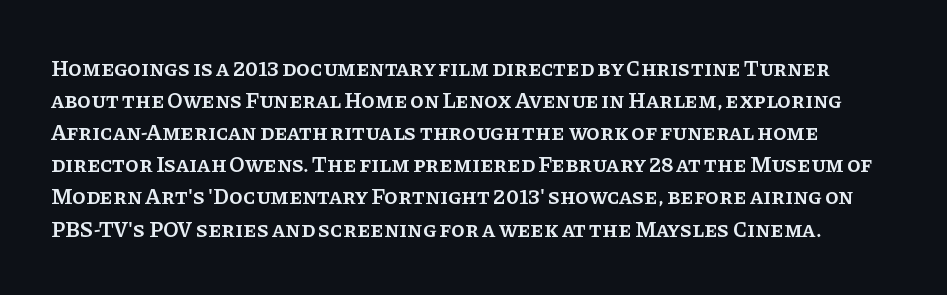
{"italic": "no", "bold": "semi", "underline": "no", "line_spacing": "normal", "line_spacing_ratio": 1.46, "letter_spacing": "normal", "letter_spacing_em": 0.0, "glyph_px": 22}
